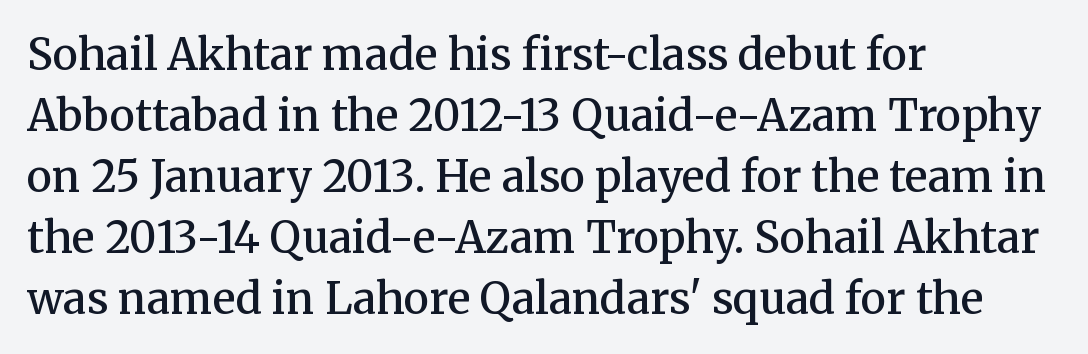
{"serif": "yes", "italic": "no", "bold": "semi", "weight": "semibold", "width": "normal", "stroke_contrast": "medium", "x_height": "medium", "monospaced": "no", "underline": "no", "align": "left", "line_spacing": "normal", "line_spacing_ratio": 1.42, "letter_spacing": "normal", "letter_spacing_em": 0.0, "glyph_px": 43}
